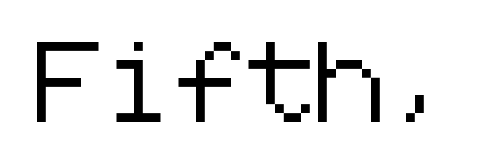
The image shows 79 px sans-serif type, upright; set normal letter spacing, not underlined; low stroke contrast and a medium x-height.
